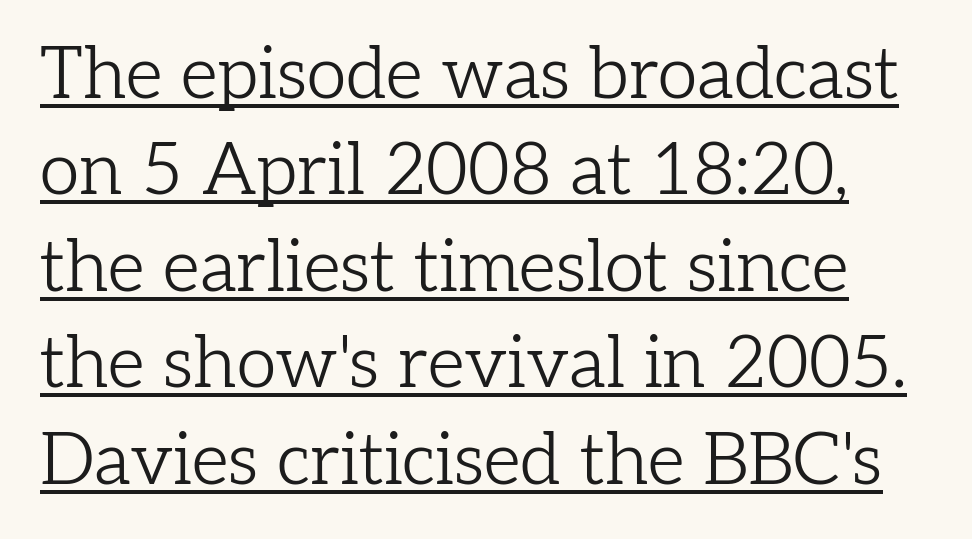
Looks like regular typesetting: each glyph gets only the width it needs. The passage shown is not bold in any degree. Honestly, the letter spacing is just normal — you wouldn't notice it. Glance below the letters and you will spot a drawn line.
